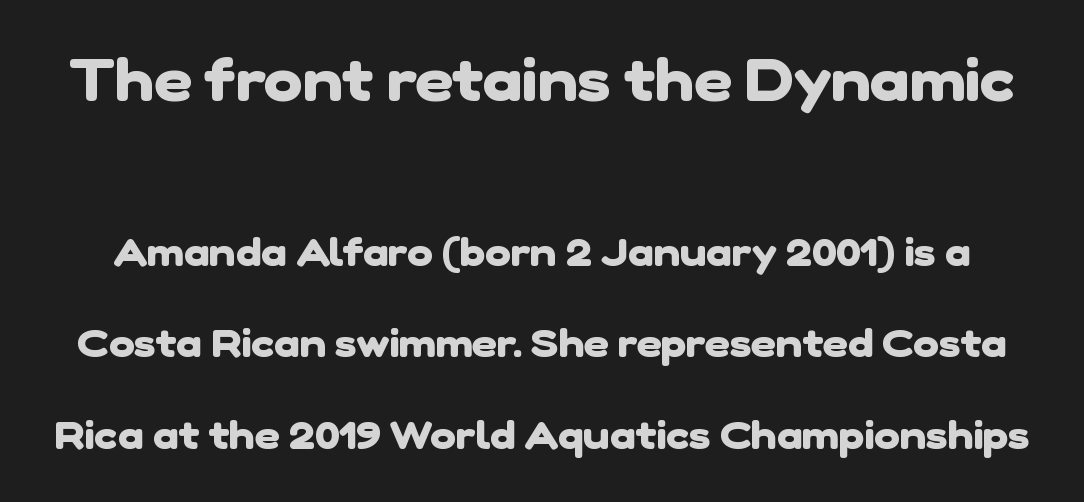
The letters advance in unequal steps, a hallmark of proportional type. Has an underline been added? It has not. What kind of face is this? One without serifs — a sans. The sample has been set heavy, in full bold. You could call the tracking neutral — neither tight nor loose. Whoever set this chose breathing room over compactness in the vertical rhythm.
